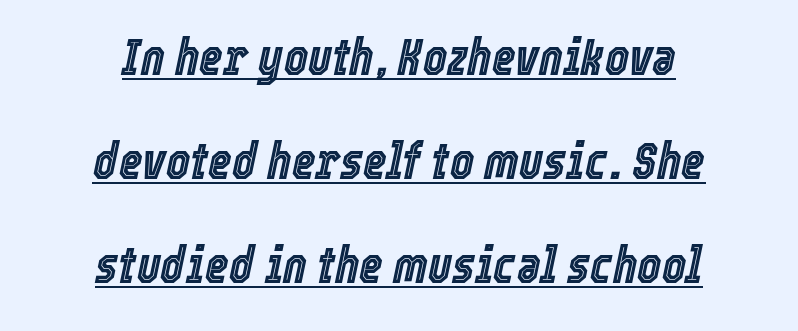
Between one letter and the next there's only the usual sliver of space. Character widths vary here, with narrow letters taking less room than wide ones. In terms of posture, this sample is oblique. Glance below the letters and you will spot a drawn line.
